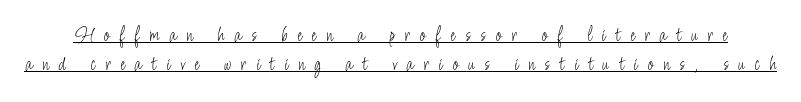
Q: Is the text bold? A: No.
Q: Is the text italic (slanted)? A: Yes.
Q: Is the text underlined? A: Yes.
Q: Is the spacing between letters normal or unusually wide? A: Unusually wide.
Q: Is the spacing between lines tight, normal or loose? A: Normal.
